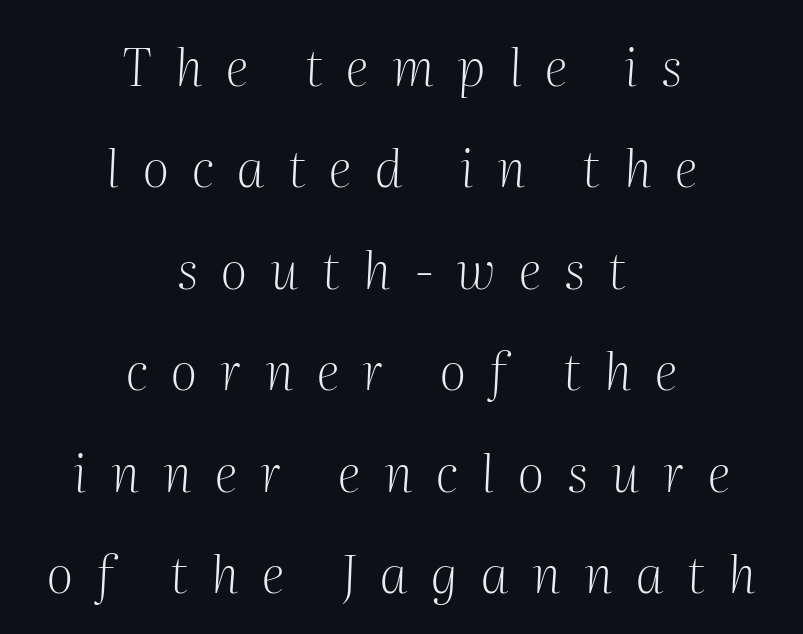
{"serif": "yes", "italic": "yes", "lean": "right", "slant_degrees": 2, "bold": "no", "weight": "light", "width": "normal", "stroke_contrast": "medium", "x_height": "medium", "monospaced": "no", "underline": "no", "align": "center", "line_spacing": "loose", "line_spacing_ratio": 1.95, "letter_spacing": "wide", "letter_spacing_em": 0.45, "glyph_px": 52}
